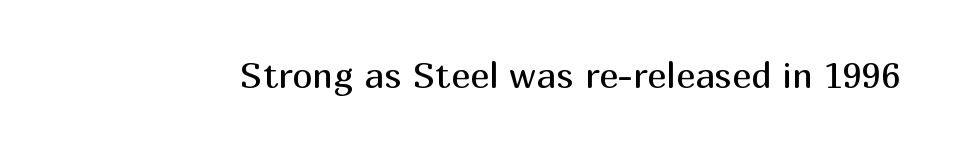
The characters are drawn with everyday or finer stroke widths. Check the space under the baseline: it is left empty. Think of a printed novel: that variable character pitch is what you see here. Tracking value appears to be zero — textbook default spacing. Upright lettering throughout. Each letter's strokes conclude bluntly, with no projecting serifs.
